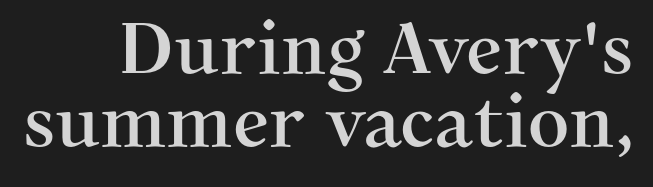
Students, observe: this is what under-led, compact text looks like. Look at the bottom of the vertical strokes: they flare into serifs here. Varying glyph widths throughout — classic text-font behaviour. The type sits square on the baseline with zero lean. Words appear dense and cohesive because spacing is normal. Plain, unruled lines of type.
